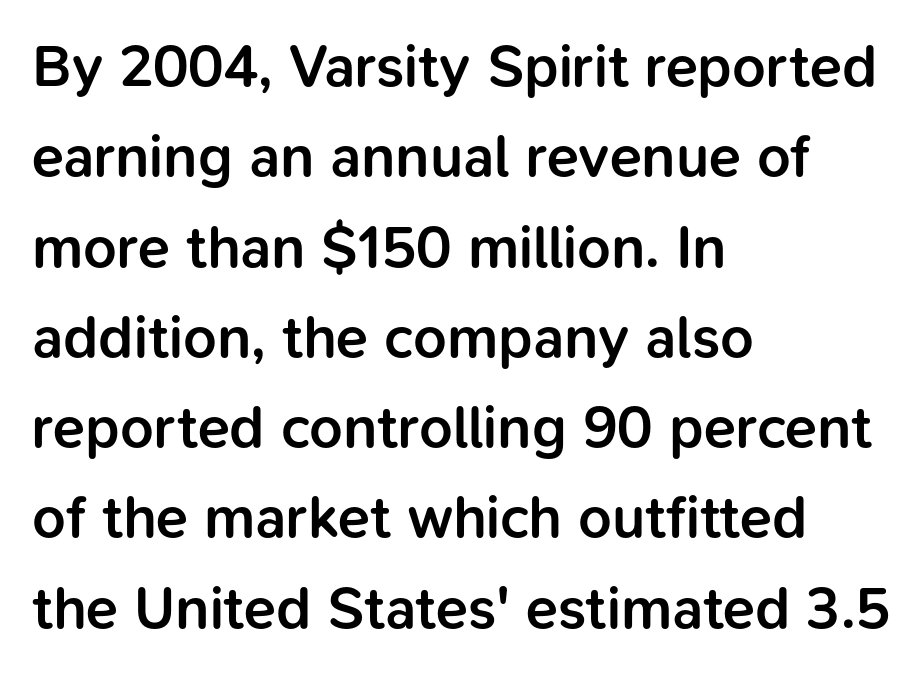
{"serif": "no", "italic": "no", "bold": "semi", "weight": "semibold", "width": "normal", "stroke_contrast": "low", "x_height": "medium", "monospaced": "no", "underline": "no", "align": "left", "line_spacing": "normal", "line_spacing_ratio": 1.53, "letter_spacing": "normal", "letter_spacing_em": 0.0, "glyph_px": 59}
